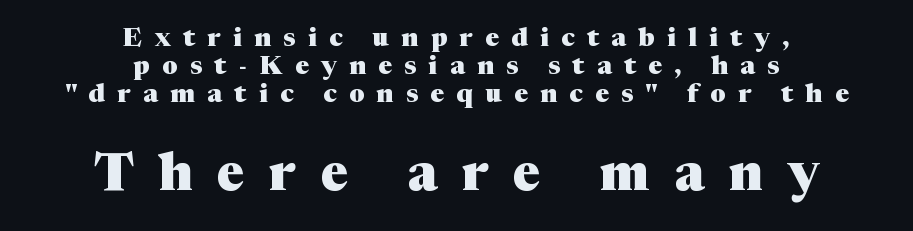
Q: Is the text bold? A: Yes.
Q: Is the text italic (slanted)? A: No, it is upright.
Q: Is the typeface a serif or a sans-serif typeface? A: Serif.
Q: Is the text underlined? A: No.
Q: How is the paragraph aligned? A: Centered.
Q: Is the spacing between letters normal or unusually wide? A: Unusually wide.
Q: Is the spacing between lines tight, normal or loose? A: Tight.
Q: Which block of text is set in a larger size, the first (top) or the second (bottom)? A: The second (bottom) one.
Q: Width (condensed, normal, or wide)? A: Normal.
Q: Stroke contrast? A: Medium.
Q: x-height? A: Medium.
Q: Monospaced? A: No.
